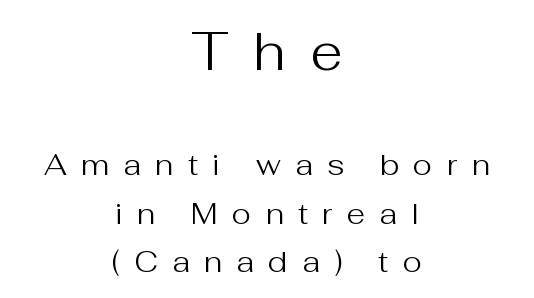
Leading matches the norm, producing a regular column. The font sits on the lighter half of the weight spectrum, regular included. The specimen omits any rule beneath the text block's lines. The passage is arranged like a title page — every line centered. Loose tracking; the words dissolve into strings of separated letters. Reading top to bottom, the characters get smaller at the block break.
